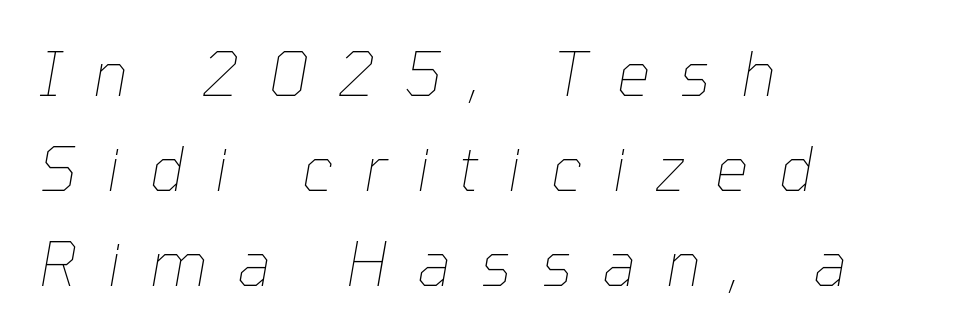
The image shows 60 px thin type, italic (leaning right); set left-aligned, normal line spacing (1.58x), unusually wide letter spacing (+0.5 em), not underlined; low stroke contrast and a medium x-height.
